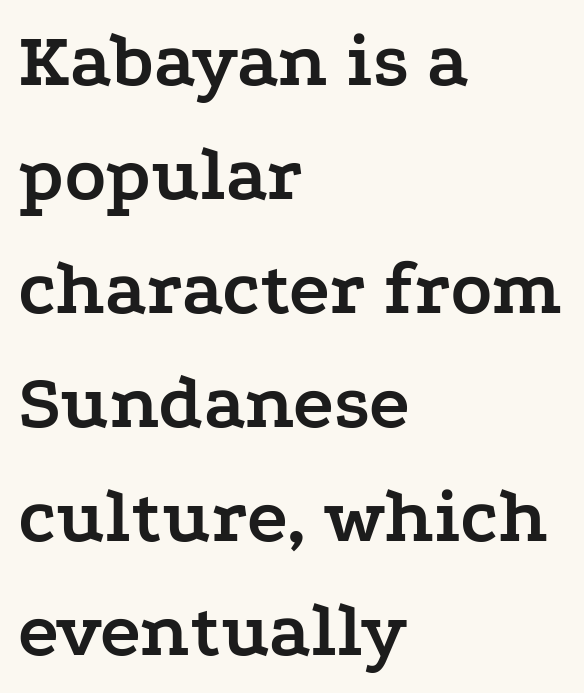
Layout note: lines flush left. Between one letter and the next there's only the usual sliver of space. Typesetter's note: full bold, strokes at maximum text heaviness. Is this a fixed-width face? No — the glyphs have proportional, varying widths. Every stem runs plumb, perpendicular to the baseline. Students, observe: this is what conventionally led text looks like.
